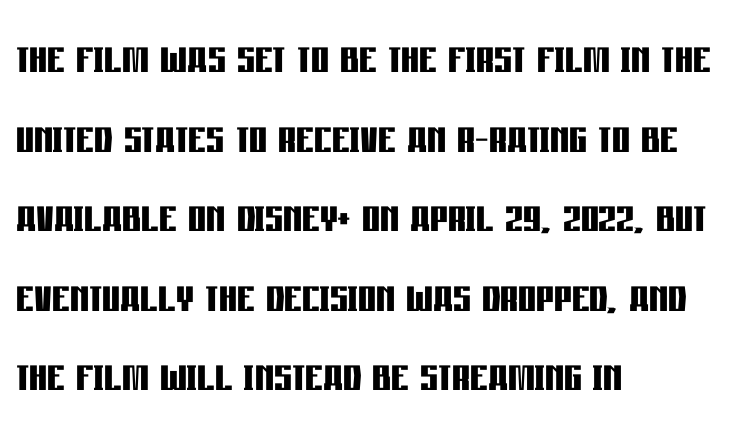
Q: Is the text bold? A: Yes.
Q: Is the text italic (slanted)? A: No, it is upright.
Q: Is the typeface a serif or a sans-serif typeface? A: Sans-serif.
Q: Is the text underlined? A: No.
Q: How is the paragraph aligned? A: Left-aligned.
Q: Is the spacing between letters normal or unusually wide? A: Normal.
Q: Is the spacing between lines tight, normal or loose? A: Normal.
Q: Width (condensed, normal, or wide)? A: Condensed.
Q: Stroke contrast? A: Low.
Q: x-height? A: Large.
Q: Monospaced? A: No.
